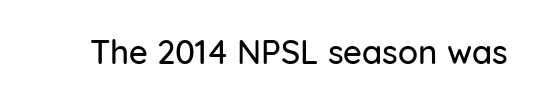
The image shows 33 px sans-serif type, upright; set normal letter spacing, not underlined; low stroke contrast and a medium x-height.
